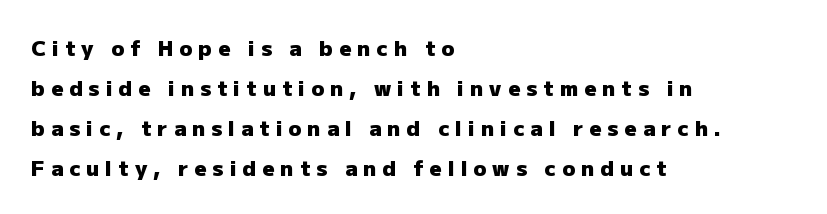
Typesetter's note: full bold, strokes at maximum text heaviness. Letter spacing: wide. Whoever set this chose breathing room over compactness in the vertical rhythm. Quick note: not italic, upright. Horizontal alignment here is leftward, the default for most running prose.
